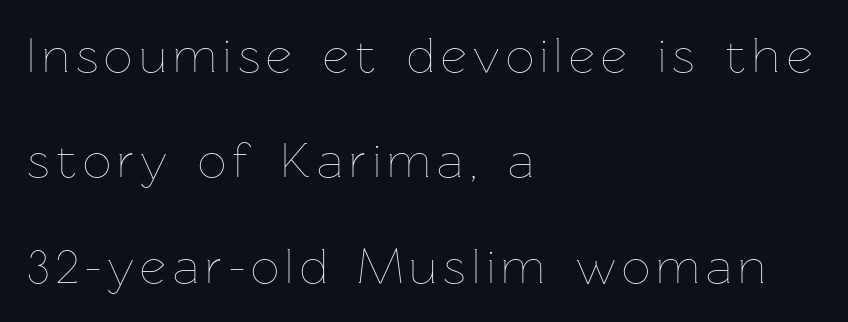
Q: Is the text bold? A: No.
Q: Is the text italic (slanted)? A: No, it is upright.
Q: Is the text underlined? A: No.
Q: How is the paragraph aligned? A: Left-aligned.
Q: Is the spacing between lines tight, normal or loose? A: Loose.
Q: Width (condensed, normal, or wide)? A: Normal.
Q: Stroke contrast? A: Low.
Q: x-height? A: Medium.
Q: Monospaced? A: No.
